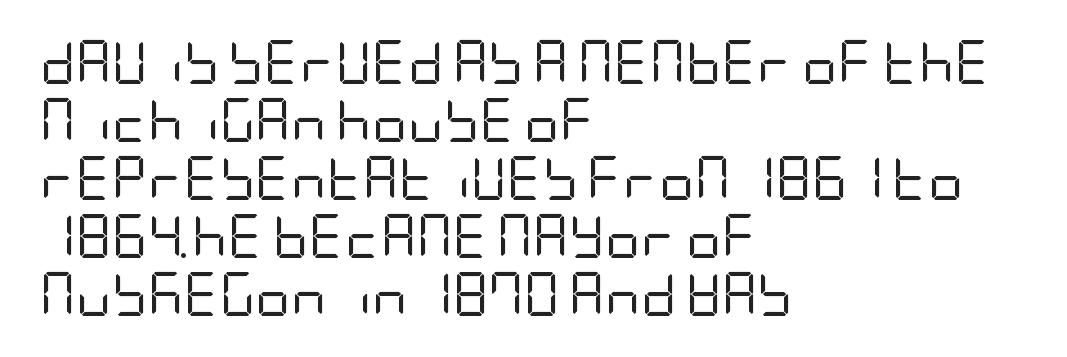
{"serif": "no", "italic": "no", "bold": "no", "weight": "regular", "width": "condensed", "stroke_contrast": "low", "x_height": "large", "underline": "no", "align": "left", "line_spacing": "normal", "line_spacing_ratio": 1.32, "letter_spacing": "normal", "letter_spacing_em": 0.0, "glyph_px": 44}
